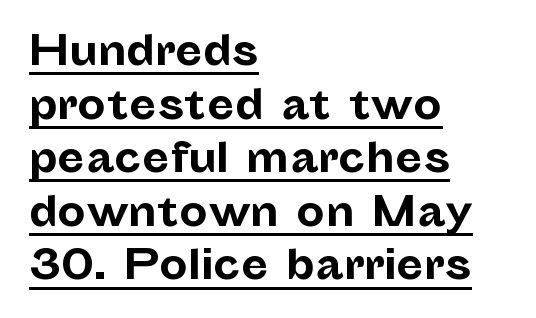
Q: Is the text bold? A: Yes.
Q: Is the text italic (slanted)? A: No, it is upright.
Q: Is the typeface a serif or a sans-serif typeface? A: Sans-serif.
Q: Is the text underlined? A: Yes.
Q: How is the paragraph aligned? A: Left-aligned.
Q: Is the spacing between letters normal or unusually wide? A: Normal.
Q: Is the spacing between lines tight, normal or loose? A: Normal.
Q: Width (condensed, normal, or wide)? A: Normal.
Q: Stroke contrast? A: Low.
Q: x-height? A: Medium.
Q: Monospaced? A: No.
